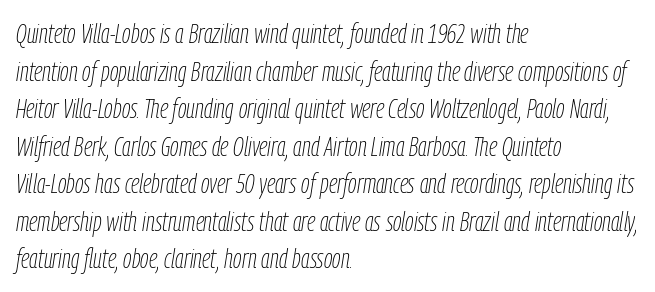
{"italic": "yes", "lean": "right", "slant_degrees": 9, "bold": "no", "underline": "no", "align": "left", "line_spacing": "normal", "line_spacing_ratio": 1.39, "letter_spacing": "normal", "letter_spacing_em": 0.0, "glyph_px": 27}
